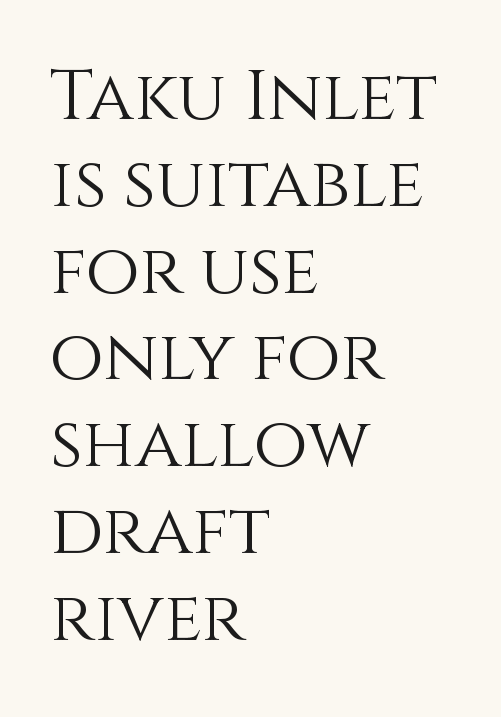
The image shows 70 px light type, upright; set left-aligned, line spacing 1.24x, normal letter spacing, not underlined; medium stroke contrast and a large x-height.
